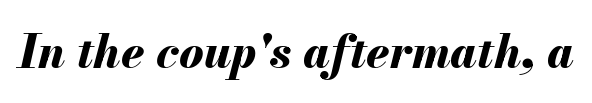
The image shows 46 px bold type, italic (leaning right); set normal letter spacing, not underlined; medium stroke contrast and a small x-height.
